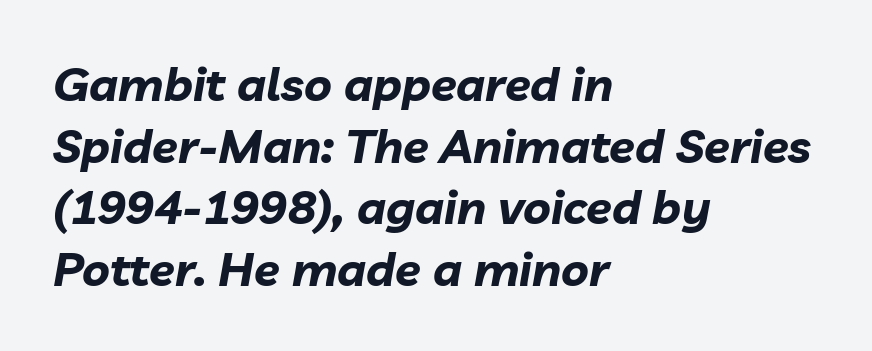
The passage shown has conventional tracking throughout. The ragged edge is on the right, which tells us the setting is flush left. The space between consecutive lines is moderate. The text carries the slant typical of an italic or oblique font. These lines are rendered in a variable-pitch font.
